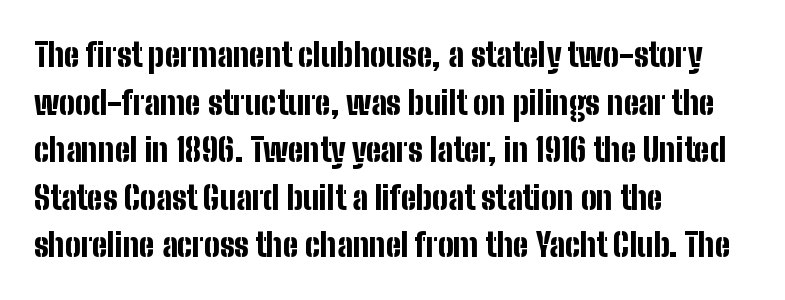
The image shows 33 px bold, condensed sans-serif type, upright; set left-aligned, normal line spacing (1.44x), normal letter spacing, not underlined; low stroke contrast and a medium x-height.
